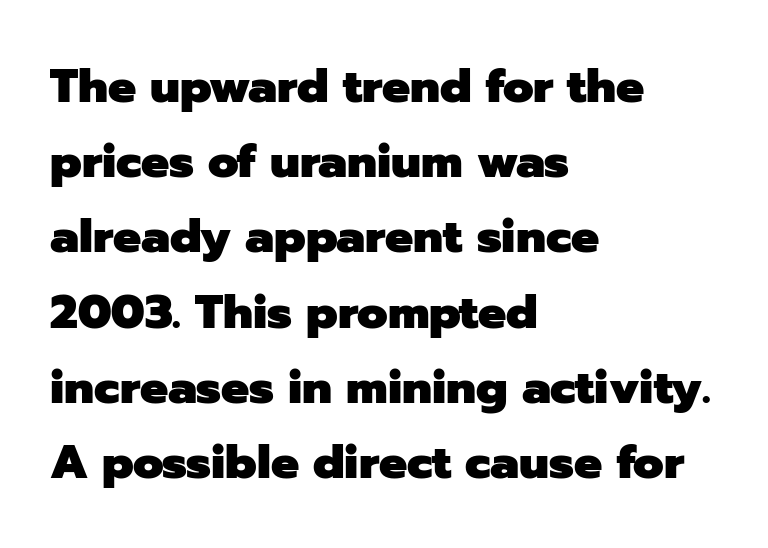
{"serif": "no", "italic": "no", "bold": "yes", "weight": "heavy", "width": "normal", "stroke_contrast": "low", "x_height": "medium", "monospaced": "no", "underline": "no", "align": "left", "line_spacing": "normal", "line_spacing_ratio": 1.6, "letter_spacing": "normal", "letter_spacing_em": 0.0, "glyph_px": 47}
